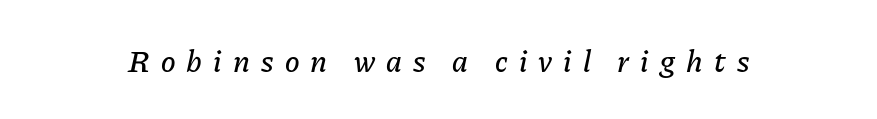
The image shows 31 px text type, italic (leaning right); set unusually wide letter spacing (+0.36 em), not underlined; low stroke contrast and a medium x-height.
